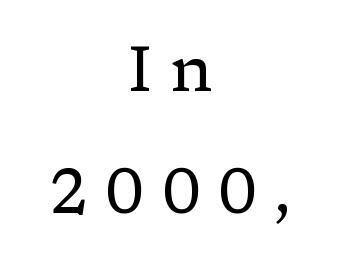
The image shows 63 px regular-weight serif type, upright; set centered, loose line spacing (1.94x), unusually wide letter spacing (+0.27 em), not underlined; low stroke contrast and a medium x-height.
